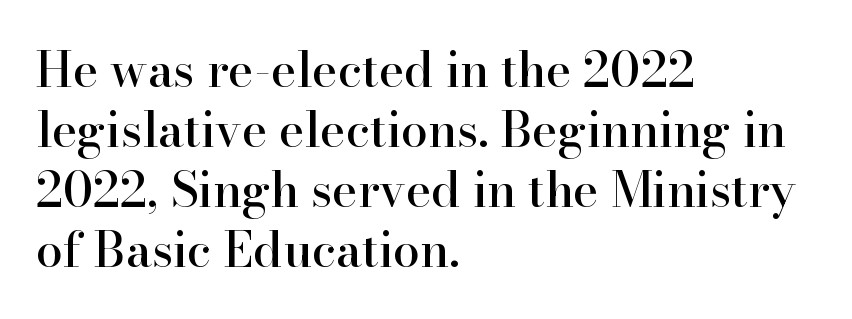
The type family on display is of the serif kind. Plain, unruled lines of type. The vertical gap from one line to the next is medium. The typesetter chose a ragged-right arrangement here. Varying glyph widths throughout — classic text-font behaviour. Characters follow at the spacing the type designer built in.
